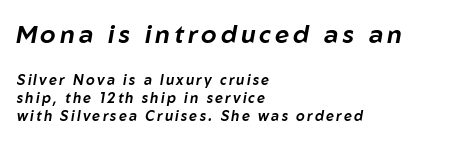
Q: Is the text italic (slanted)? A: Yes, it leans right by about 10 degrees.
Q: Is the text underlined? A: No.
Q: How is the paragraph aligned? A: Left-aligned.
Q: Is the spacing between lines tight, normal or loose? A: Normal.
Q: Which block of text is set in a larger size, the first (top) or the second (bottom)? A: The first (top) one.
